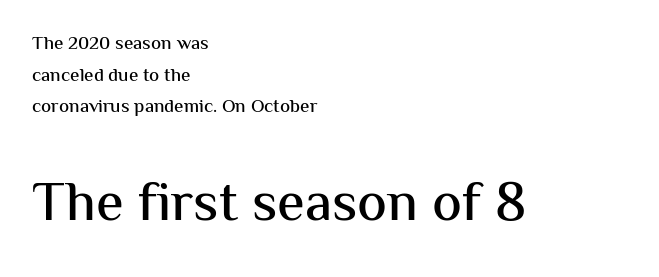
{"serif": "no", "italic": "no", "width": "normal", "stroke_contrast": "medium", "x_height": "medium", "monospaced": "no", "underline": "no", "align": "left", "line_spacing": "normal", "line_spacing_ratio": 1.66, "letter_spacing": "normal", "letter_spacing_em": 0.0, "larger_block": "second", "size_ratio": 2.95, "glyph_px": 56}
